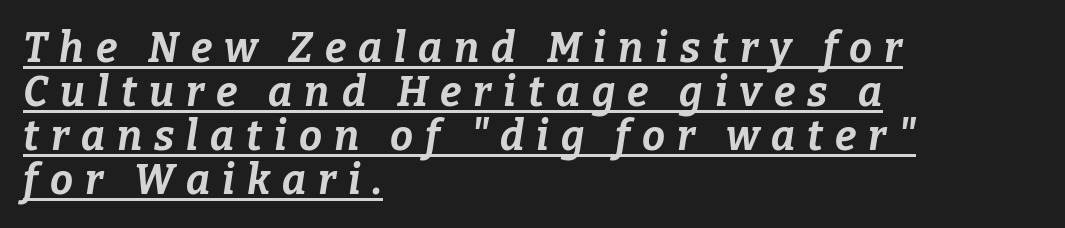
Q: Is the text bold? A: Yes.
Q: Is the text italic (slanted)? A: Yes, it leans right by about 9 degrees.
Q: Is the text underlined? A: Yes.
Q: How is the paragraph aligned? A: Left-aligned.
Q: Is the spacing between letters normal or unusually wide? A: Unusually wide.
Q: Is the spacing between lines tight, normal or loose? A: Tight.
Q: Width (condensed, normal, or wide)? A: Normal.
Q: Stroke contrast? A: Low.
Q: x-height? A: Medium.
Q: Monospaced? A: No.
